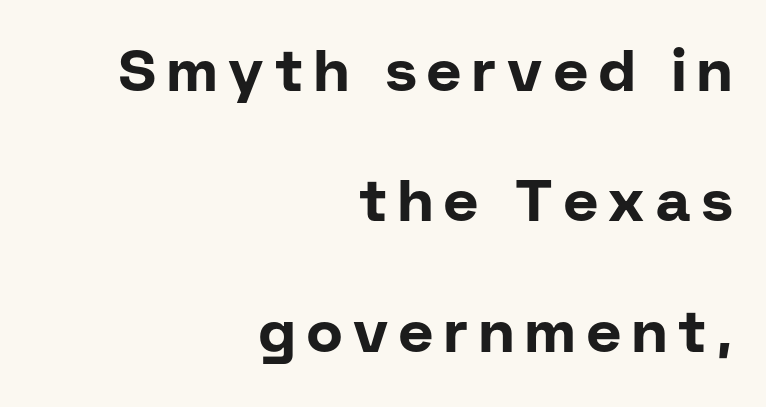
Heft: maximum for text — a bold. All the whitespace from short lines collects on the left. Honestly, there is no underline to notice here at all. Vertical strokes here are truly vertical. The line-height multiplier appears high, well above default. The rendering uses natural spacing where letterforms have individual widths.
